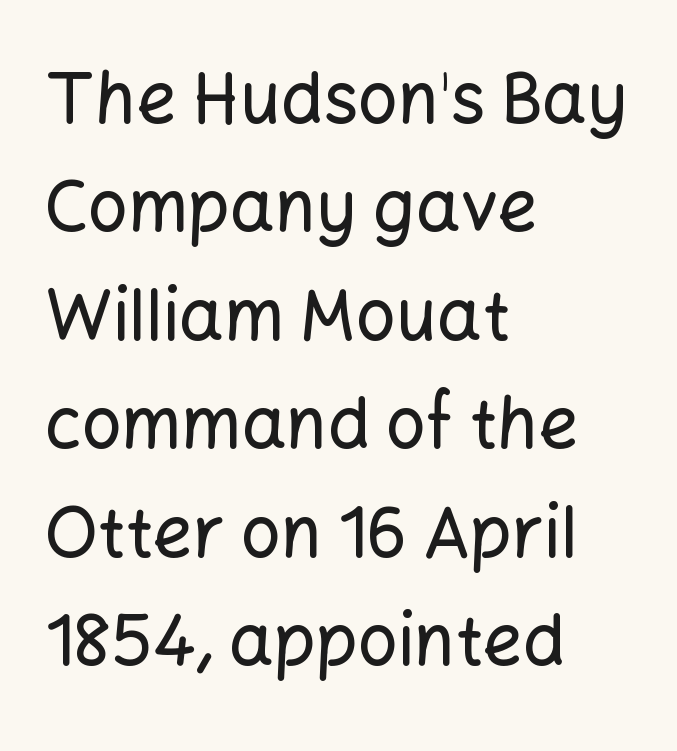
Q: Is the text italic (slanted)? A: No, it is upright.
Q: Is the typeface a serif or a sans-serif typeface? A: Sans-serif.
Q: Is the text underlined? A: No.
Q: How is the paragraph aligned? A: Left-aligned.
Q: Is the spacing between letters normal or unusually wide? A: Normal.
Q: Is the spacing between lines tight, normal or loose? A: Normal.
Q: Width (condensed, normal, or wide)? A: Normal.
Q: Stroke contrast? A: Low.
Q: x-height? A: Medium.
Q: Monospaced? A: No.
